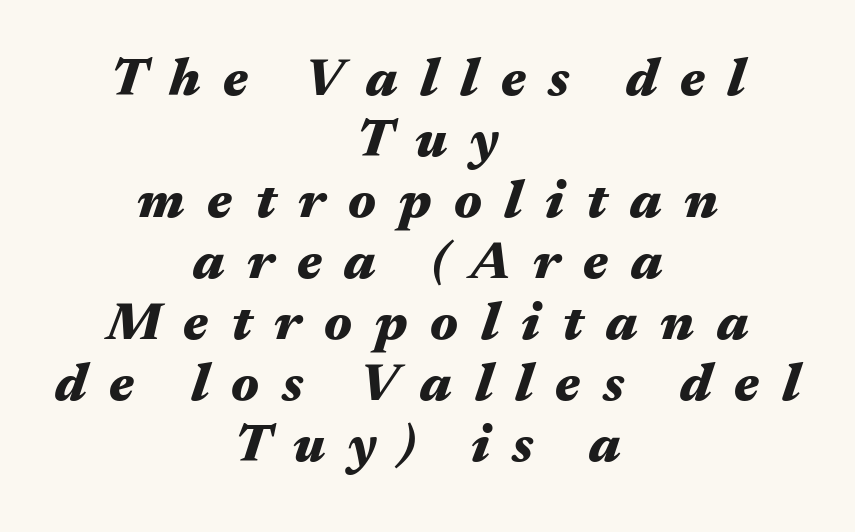
Here the designer chose a conventional face with non-uniform glyph widths. The specimen omits any rule beneath the text block's lines. These lines huddle together more closely than default settings would place them. The whitespace from short lines is split evenly between both sides. This sample uses expanded letter spacing, leaving extra air between glyphs. Summary of weight: heavy, a full bold.
